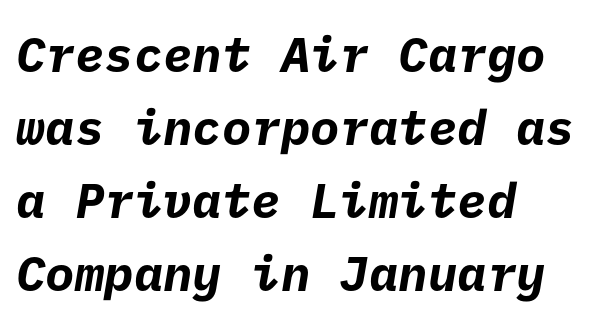
Q: Is the text bold? A: Yes.
Q: Is the typeface a serif or a sans-serif typeface? A: Sans-serif.
Q: Is the text underlined? A: No.
Q: How is the paragraph aligned? A: Left-aligned.
Q: Is the spacing between letters normal or unusually wide? A: Normal.
Q: Is the spacing between lines tight, normal or loose? A: Normal.
Q: Width (condensed, normal, or wide)? A: Normal.
Q: Stroke contrast? A: Low.
Q: x-height? A: Medium.
